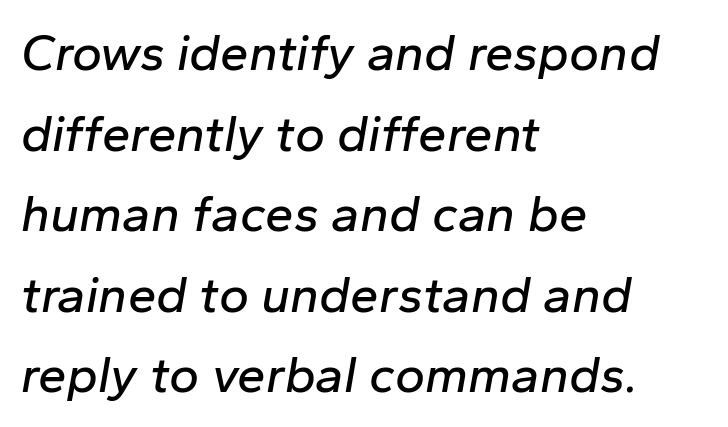
Q: Is the text italic (slanted)? A: Yes, it leans right by about 10 degrees.
Q: Is the text underlined? A: No.
Q: How is the paragraph aligned? A: Left-aligned.
Q: Is the spacing between letters normal or unusually wide? A: Normal.
Q: Is the spacing between lines tight, normal or loose? A: Normal.
Q: Width (condensed, normal, or wide)? A: Normal.
Q: Stroke contrast? A: Low.
Q: x-height? A: Medium.
Q: Monospaced? A: No.
